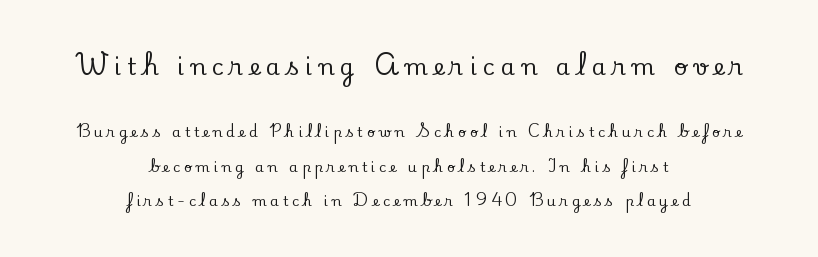
Q: Is the text italic (slanted)? A: No, it is upright.
Q: Is the text underlined? A: No.
Q: How is the paragraph aligned? A: Centered.
Q: Is the spacing between letters normal or unusually wide? A: Unusually wide.
Q: Is the spacing between lines tight, normal or loose? A: Loose.
Q: Which block of text is set in a larger size, the first (top) or the second (bottom)? A: The first (top) one.
